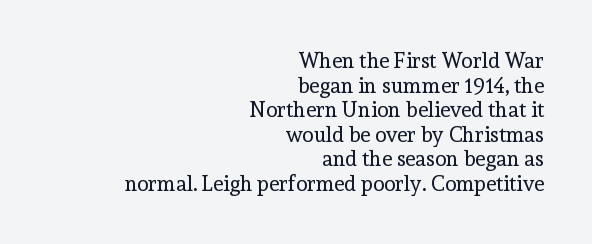
Q: Is the text bold? A: No.
Q: Is the text italic (slanted)? A: No, it is upright.
Q: Is the text underlined? A: No.
Q: How is the paragraph aligned? A: Right-aligned.
Q: Is the spacing between letters normal or unusually wide? A: Normal.
